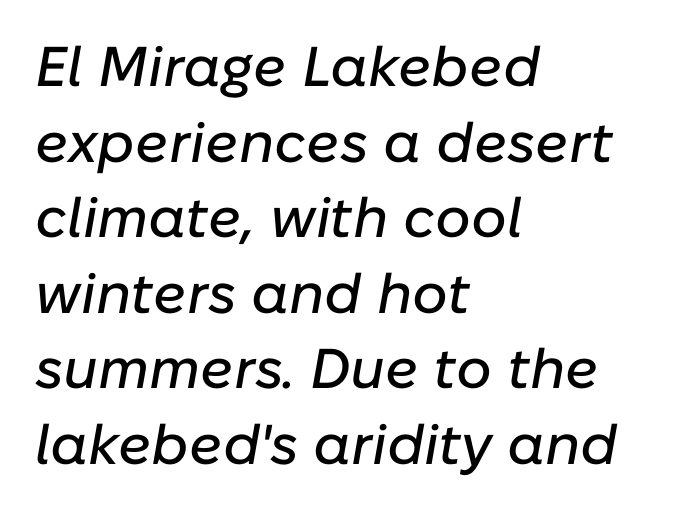
Note the varied advance widths — an 'i' is clearly narrower than an 'm'. The leading is moderate, giving the passage an even texture. Quick note: underline off. This is oblique type, the kind used for emphasis or titles.
